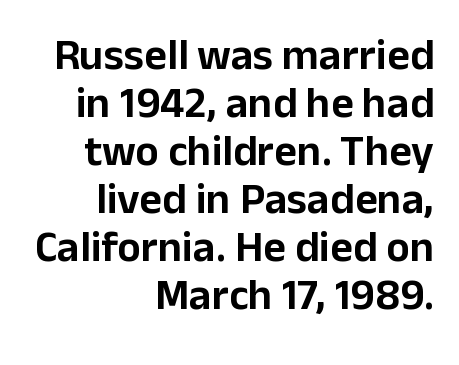
{"serif": "no", "italic": "no", "width": "normal", "stroke_contrast": "low", "x_height": "medium", "monospaced": "no", "underline": "no", "align": "right", "line_spacing": "tight", "line_spacing_ratio": 1.09, "letter_spacing": "normal", "letter_spacing_em": 0.0, "glyph_px": 44}
